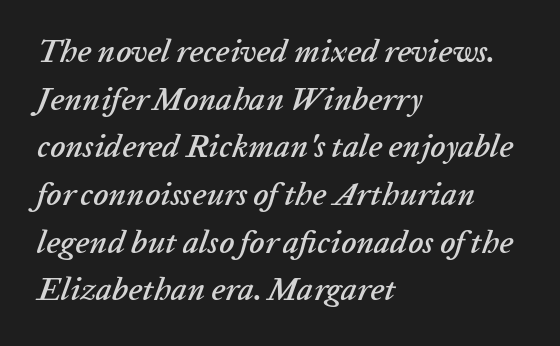
{"italic": "yes", "lean": "right", "slant_degrees": 20, "width": "normal", "stroke_contrast": "low", "x_height": "medium", "monospaced": "no", "underline": "no", "align": "left", "line_spacing": "normal", "line_spacing_ratio": 1.49, "letter_spacing": "normal", "letter_spacing_em": 0.0, "glyph_px": 32}
